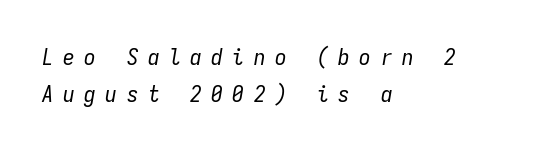
{"italic": "yes", "lean": "right", "slant_degrees": 9, "bold": "no", "underline": "no", "align": "left", "line_spacing": "normal", "line_spacing_ratio": 1.59, "letter_spacing": "wide", "letter_spacing_em": 0.42, "glyph_px": 23}
